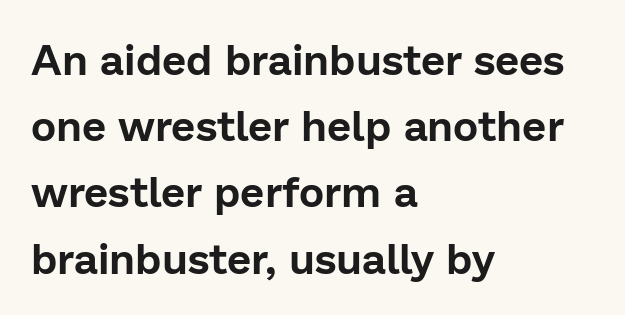
{"serif": "no", "italic": "no", "width": "normal", "stroke_contrast": "low", "x_height": "medium", "monospaced": "no", "underline": "no", "align": "left", "line_spacing": "normal", "line_spacing_ratio": 1.54, "letter_spacing": "normal", "letter_spacing_em": 0.0, "glyph_px": 43}
